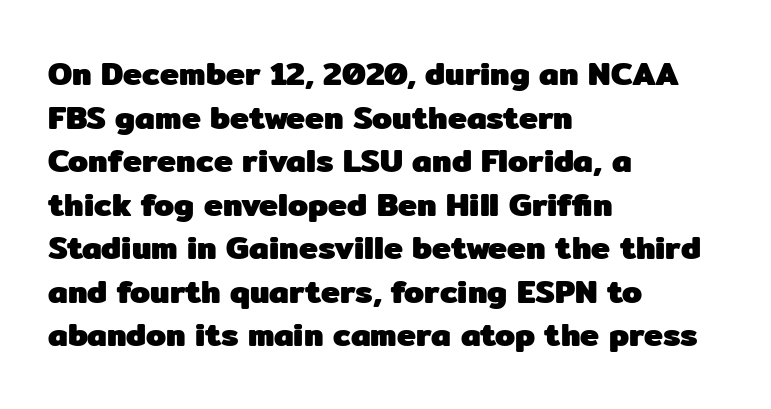
Spacing between characters is what you'd get straight out of the box. Notice how descenders clear the ascenders below comfortably — that's standard leading. The passage shown is emphatically bold. The face used here is proportionally spaced, like ordinary book or web type.
